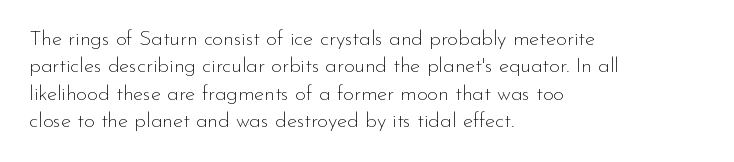
The image shows 21 px text type, upright; set left-aligned, normal line spacing (1.3x), normal letter spacing, not underlined.
